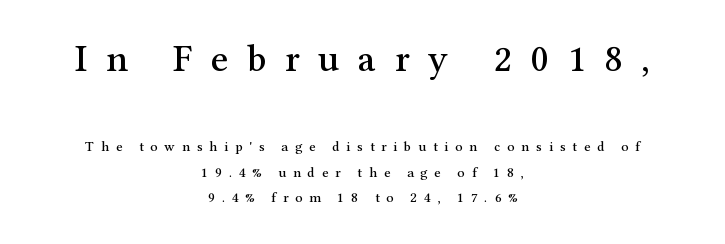
{"serif": "yes", "italic": "no", "width": "normal", "stroke_contrast": "medium", "x_height": "medium", "monospaced": "no", "underline": "no", "align": "center", "line_spacing_ratio": 1.85, "letter_spacing": "wide", "letter_spacing_em": 0.49, "larger_block": "first", "size_ratio": 2.71, "glyph_px": 38}
